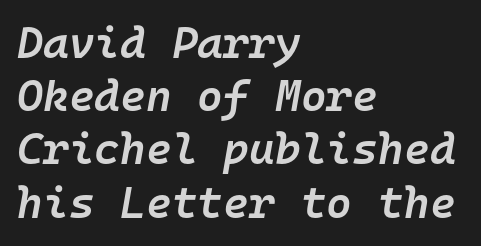
Looks like terminal output: every glyph gets an equal slot. The lettering tilts uniformly, giving the passage an italic look. The letterforms sit shoulder to shoulder at normal distance. Notice how the passage keeps a crisp vertical edge on the left only. This is the in-between weight designers call semibold or demi. This rendering features lettering with no underline.
